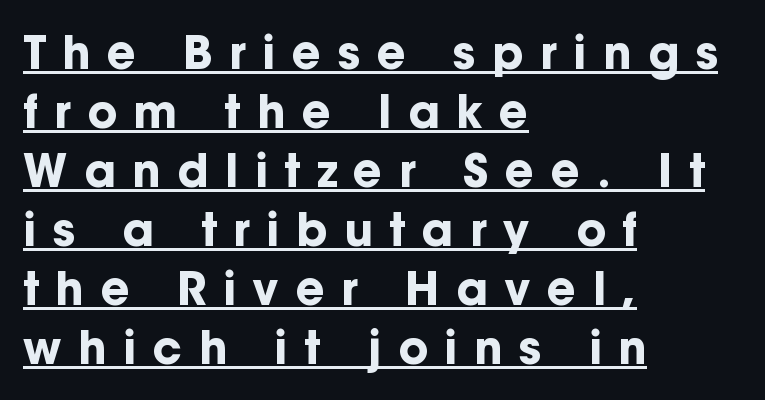
{"serif": "no", "italic": "no", "bold": "yes", "weight": "bold", "width": "normal", "stroke_contrast": "low", "x_height": "medium", "monospaced": "no", "underline": "yes", "align": "left", "line_spacing": "normal", "line_spacing_ratio": 1.31, "letter_spacing": "wide", "letter_spacing_em": 0.37, "glyph_px": 45}
